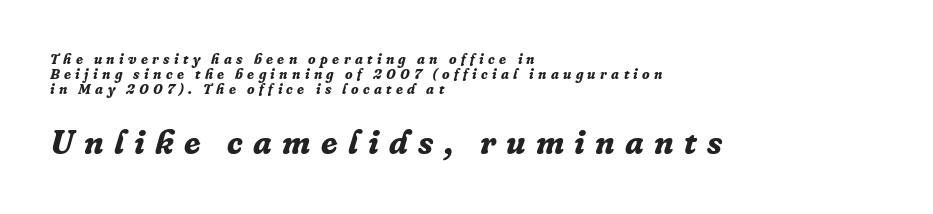
{"serif": "yes", "italic": "yes", "lean": "right", "slant_degrees": 16, "bold": "yes", "weight": "bold", "width": "normal", "stroke_contrast": "low", "x_height": "medium", "monospaced": "no", "underline": "no", "align": "left", "line_spacing": "tight", "line_spacing_ratio": 1.07, "letter_spacing": "wide", "letter_spacing_em": 0.31, "larger_block": "second", "size_ratio": 2.36, "glyph_px": 33}
